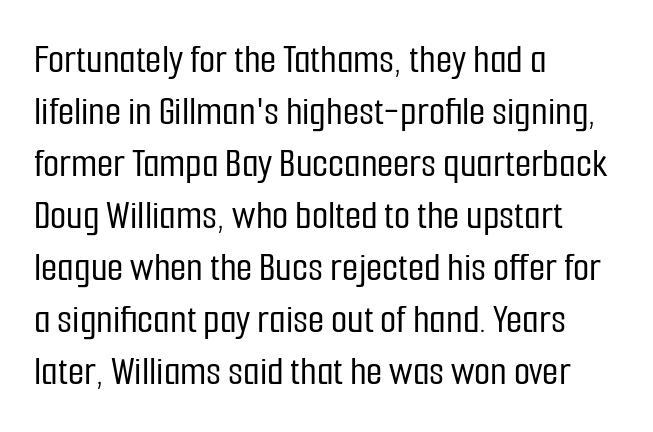
The image shows 42 px condensed sans-serif type, upright; set left-aligned, line spacing 1.24x, normal letter spacing, not underlined; low stroke contrast and a medium x-height.
